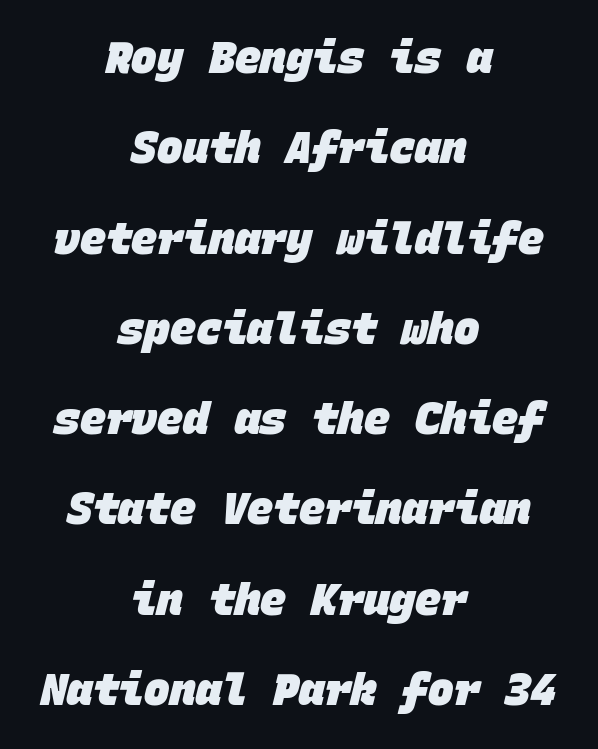
The image shows 43 px heavy sans-serif type, monospaced; set centered, loose line spacing (2.1x), normal letter spacing, not underlined; low stroke contrast and a large x-height.
